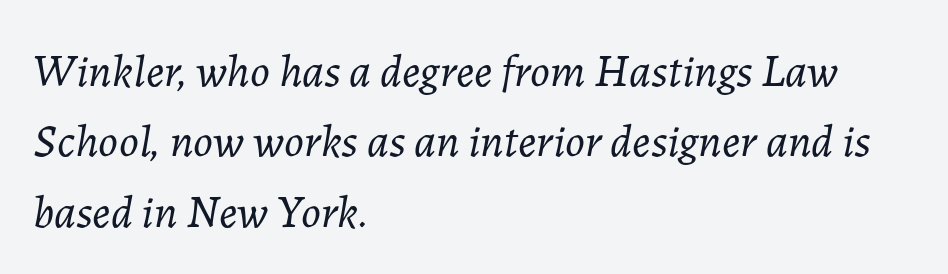
The image shows 46 px light type, italic (leaning right); set left-aligned, normal line spacing (1.53x), normal letter spacing, not underlined; low stroke contrast and a medium x-height.
